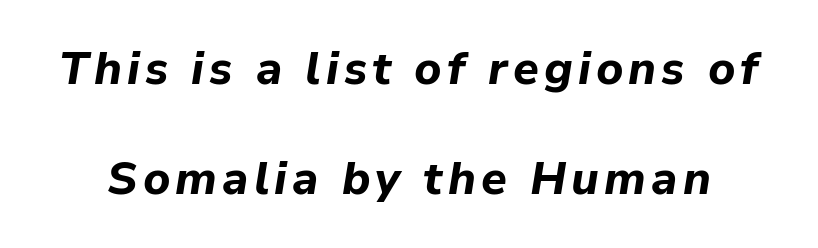
Quick note: underline off. Style check: oblique. The typesetting leans heavy: a genuine bold. The rendering uses natural spacing where letterforms have individual widths. Whoever set this chose breathing room over compactness in the vertical rhythm.
